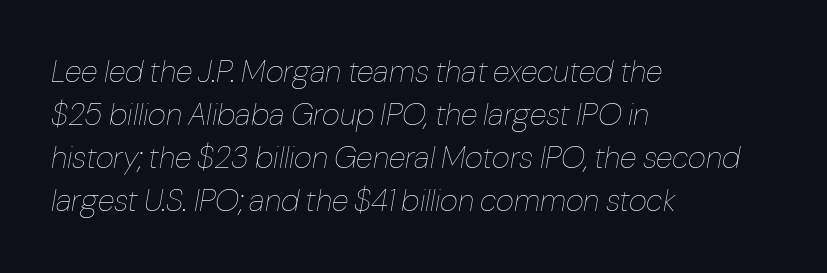
{"italic": "yes", "lean": "right", "slant_degrees": 10, "bold": "no", "weight": "thin", "width": "normal", "stroke_contrast": "low", "x_height": "medium", "monospaced": "no", "underline": "no", "align": "left", "line_spacing": "normal", "line_spacing_ratio": 1.39, "letter_spacing": "normal", "letter_spacing_em": 0.0, "glyph_px": 31}
